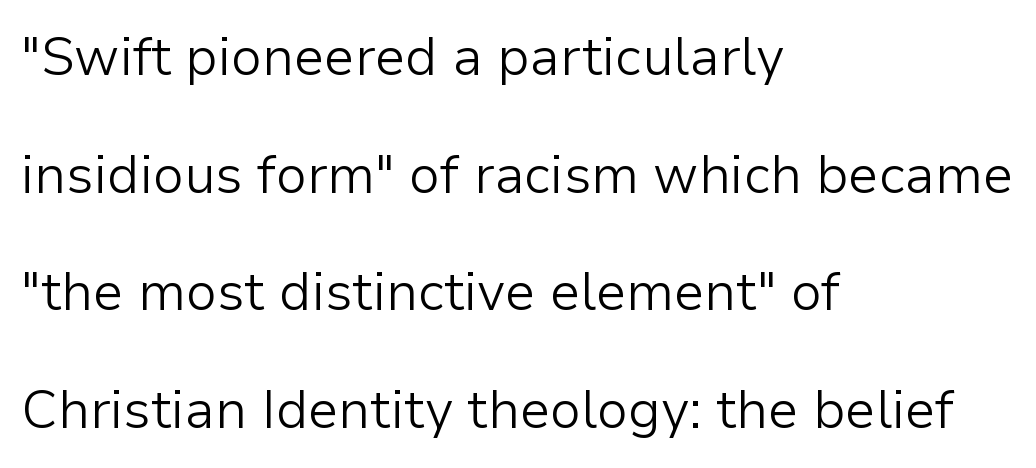
Q: Is the text bold? A: No.
Q: Is the text italic (slanted)? A: No, it is upright.
Q: Is the typeface a serif or a sans-serif typeface? A: Sans-serif.
Q: Is the text underlined? A: No.
Q: How is the paragraph aligned? A: Left-aligned.
Q: Is the spacing between letters normal or unusually wide? A: Normal.
Q: Is the spacing between lines tight, normal or loose? A: Loose.
Q: Width (condensed, normal, or wide)? A: Normal.
Q: Stroke contrast? A: Low.
Q: x-height? A: Medium.
Q: Monospaced? A: No.
